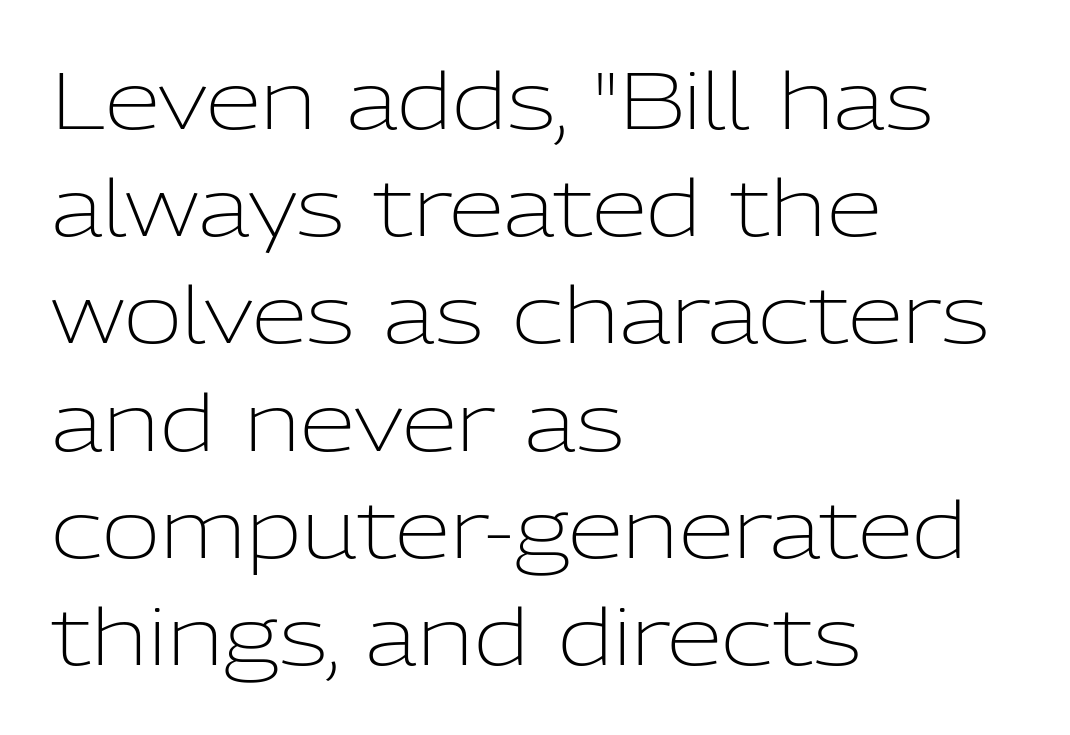
Q: Is the text bold? A: No.
Q: Is the text italic (slanted)? A: No, it is upright.
Q: Is the typeface a serif or a sans-serif typeface? A: Sans-serif.
Q: Is the text underlined? A: No.
Q: How is the paragraph aligned? A: Left-aligned.
Q: Is the spacing between letters normal or unusually wide? A: Normal.
Q: Is the spacing between lines tight, normal or loose? A: Normal.
Q: Width (condensed, normal, or wide)? A: Normal.
Q: Stroke contrast? A: Low.
Q: x-height? A: Medium.
Q: Monospaced? A: No.
